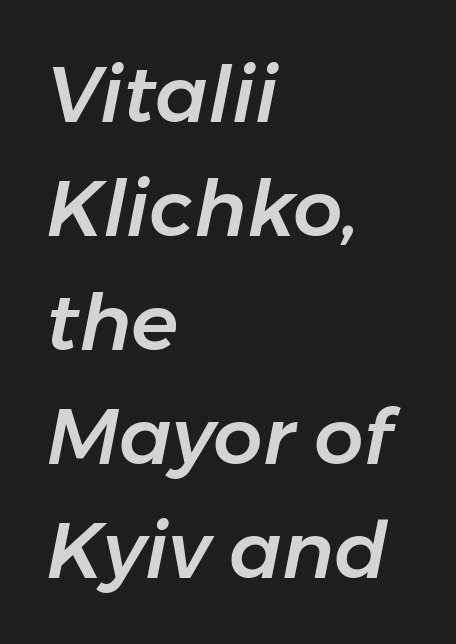
{"italic": "yes", "lean": "right", "slant_degrees": 11, "width": "normal", "stroke_contrast": "low", "x_height": "medium", "monospaced": "no", "underline": "no", "align": "left", "line_spacing": "normal", "line_spacing_ratio": 1.46, "letter_spacing": "normal", "letter_spacing_em": 0.0, "glyph_px": 78}
